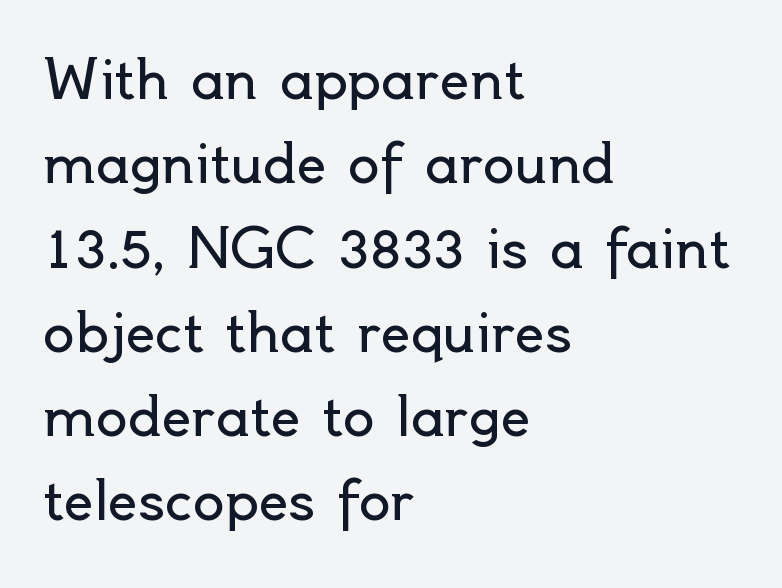
{"serif": "no", "italic": "no", "bold": "no", "weight": "regular", "width": "normal", "x_height": "small", "monospaced": "no", "underline": "no", "align": "left", "line_spacing": "normal", "line_spacing_ratio": 1.59, "letter_spacing": "normal", "letter_spacing_em": 0.0, "glyph_px": 53}
